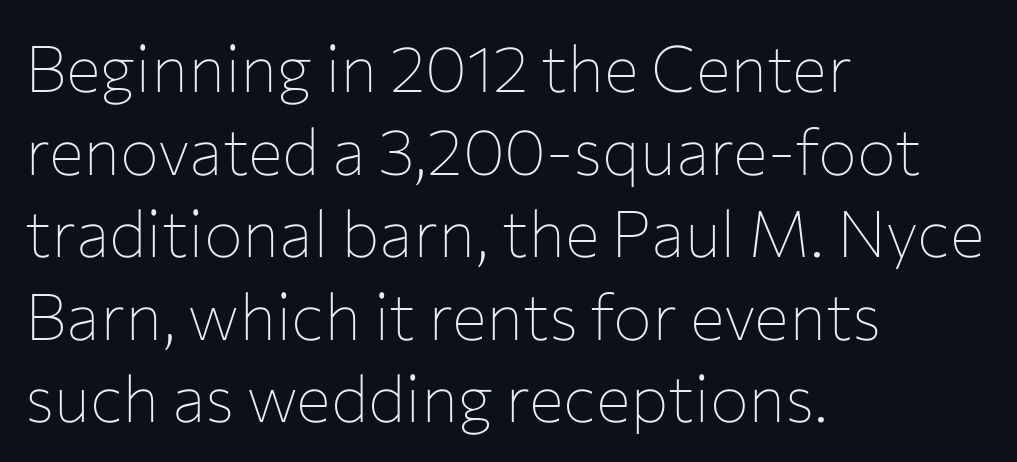
Does the lettering tilt? It doesn't — this is upright. Normally led — the rows are evenly, conventionally spaced. The face looks like a standard text weight, possibly lighter. Descenders are the only things crossing below the line. You can tell from the bare stems that sans-serif type was used. Look at the tracking — it's just the regular setting, nothing added.
